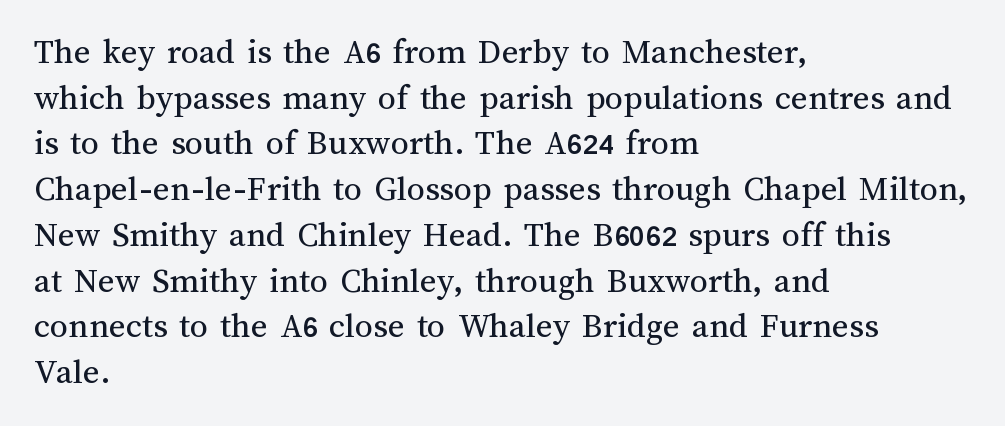
The image shows 36 px regular-weight type, upright; set left-aligned, normal line spacing (1.27x), normal letter spacing, not underlined; medium stroke contrast and a medium x-height.
